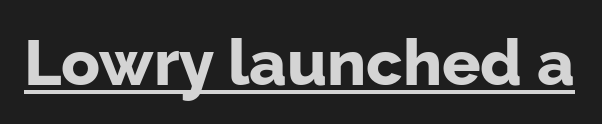
{"serif": "no", "italic": "no", "bold": "yes", "weight": "bold", "width": "normal", "stroke_contrast": "low", "x_height": "medium", "monospaced": "no", "underline": "yes", "letter_spacing": "normal", "letter_spacing_em": 0.0, "glyph_px": 64}
